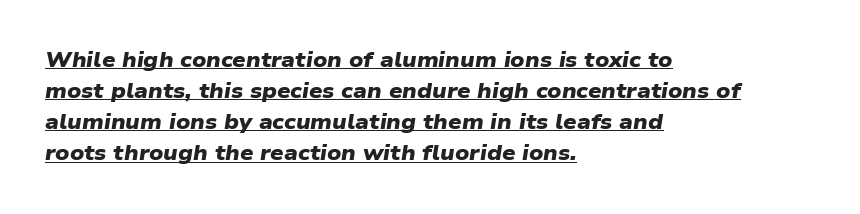
Spacing between characters is what you'd get straight out of the box. The rows are spaced the way most documents space them. What decoration does the sample have? An underline. Short and long lines alike share a common starting point at left. Summary of weight: heavy, a full bold.
